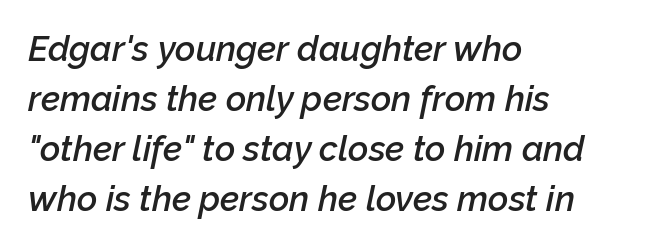
The image shows 35 px semibold type, italic (leaning right); set left-aligned, normal line spacing (1.43x), normal letter spacing, not underlined; low stroke contrast and a medium x-height.
